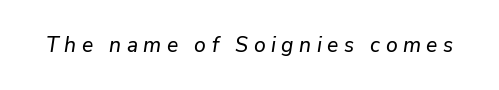
{"italic": "yes", "lean": "right", "slant_degrees": 9, "underline": "no", "letter_spacing": "wide", "letter_spacing_em": 0.26, "glyph_px": 21}
